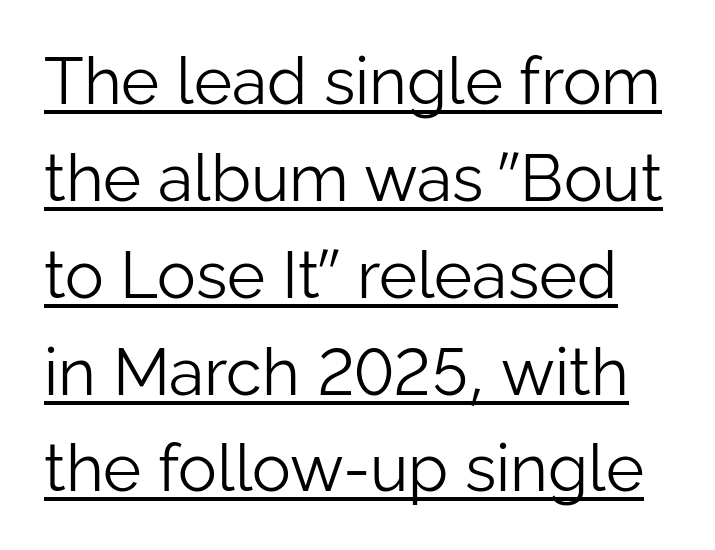
The image shows 65 px light sans-serif type, upright; set normal line spacing (1.49x), normal letter spacing, underlined; low stroke contrast and a medium x-height.
